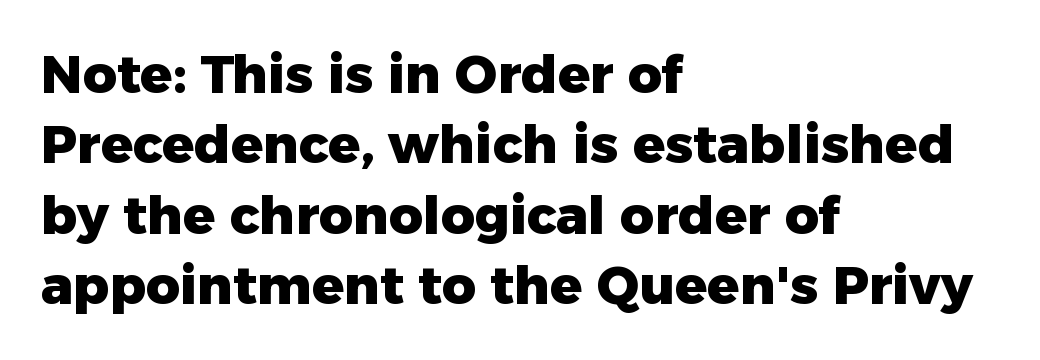
What weight is shown? A full bold with thick strokes. Underlining? Definitely not there. Is this a sans? Yes — the strokes have no serifs. This is roman type, the default non-slanted kind. Each line starts at the same left margin while the right side varies. Character widths vary here, with narrow letters taking less room than wide ones.
